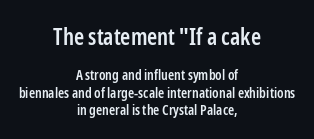
Q: Is the text bold? A: Semi-bold.
Q: Is the text italic (slanted)? A: No, it is upright.
Q: Is the text underlined? A: No.
Q: How is the paragraph aligned? A: Centered.
Q: Is the spacing between letters normal or unusually wide? A: Normal.
Q: Which block of text is set in a larger size, the first (top) or the second (bottom)? A: The first (top) one.
